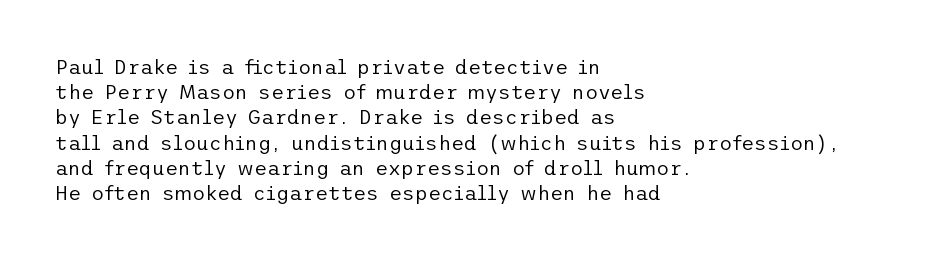
Q: Is the text bold? A: No.
Q: Is the text italic (slanted)? A: No, it is upright.
Q: Is the text underlined? A: No.
Q: How is the paragraph aligned? A: Left-aligned.
Q: Is the spacing between letters normal or unusually wide? A: Normal.
Q: Is the spacing between lines tight, normal or loose? A: Normal.
